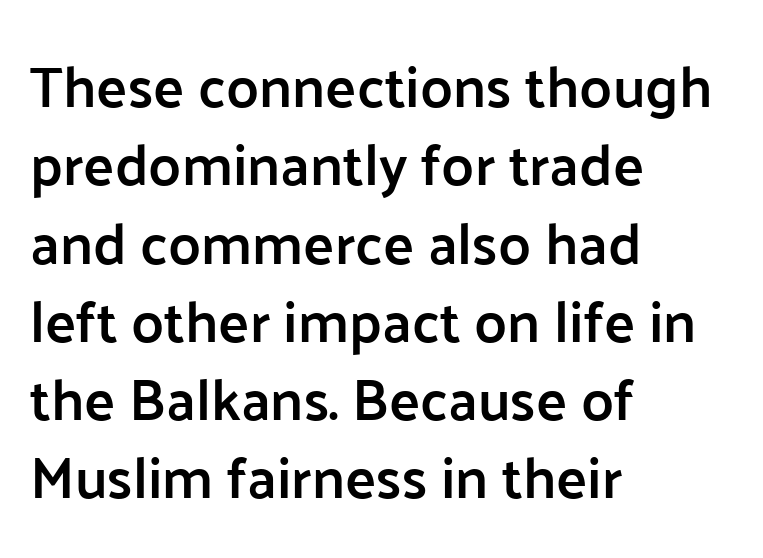
Q: Is the text bold? A: Semi-bold.
Q: Is the text italic (slanted)? A: No, it is upright.
Q: Is the typeface a serif or a sans-serif typeface? A: Sans-serif.
Q: Is the text underlined? A: No.
Q: How is the paragraph aligned? A: Left-aligned.
Q: Is the spacing between letters normal or unusually wide? A: Normal.
Q: Is the spacing between lines tight, normal or loose? A: Normal.
Q: Width (condensed, normal, or wide)? A: Normal.
Q: Stroke contrast? A: Low.
Q: x-height? A: Medium.
Q: Monospaced? A: No.
